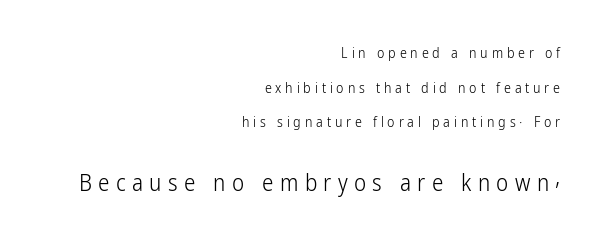
{"italic": "no", "bold": "no", "underline": "no", "align": "right", "line_spacing": "loose", "line_spacing_ratio": 2.48, "letter_spacing": "wide", "letter_spacing_em": 0.27, "larger_block": "second", "size_ratio": 1.64, "glyph_px": 23}
